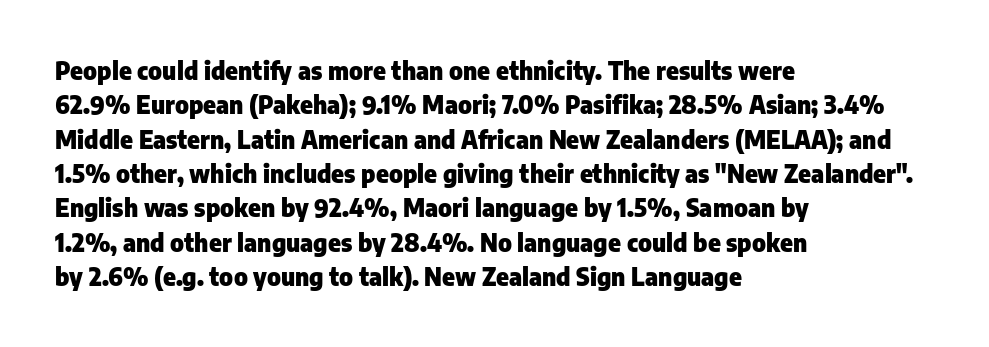
{"italic": "no", "bold": "yes", "underline": "no", "align": "left", "line_spacing": "normal", "line_spacing_ratio": 1.43, "letter_spacing": "normal", "letter_spacing_em": 0.0, "glyph_px": 24}
